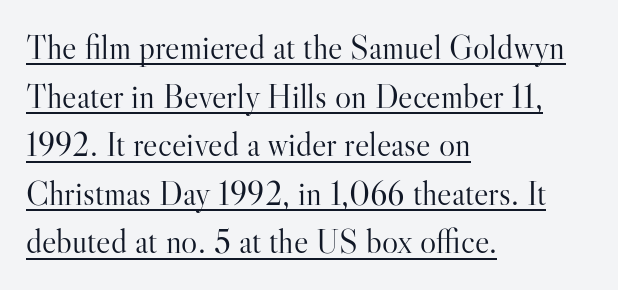
Font category for this specimen: serif. If you drew a line through each stem, it would be perfectly vertical. These lines are set flush left with a ragged right edge. This rendering features underlined lettering. Leading matches the norm, producing a regular column.
